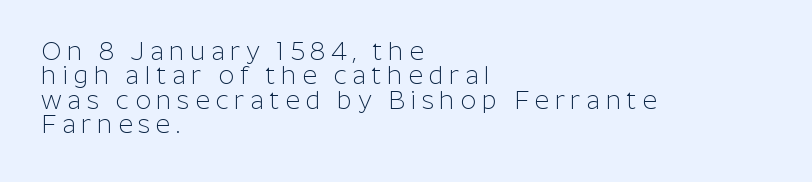
Notice how the stems are strictly vertical — no italics here. The rendering uses a small line-height, squeezing the rows. A quiet, ordinary-to-light weight characterises the typeface. The letters are spread apart with noticeably loose tracking.
